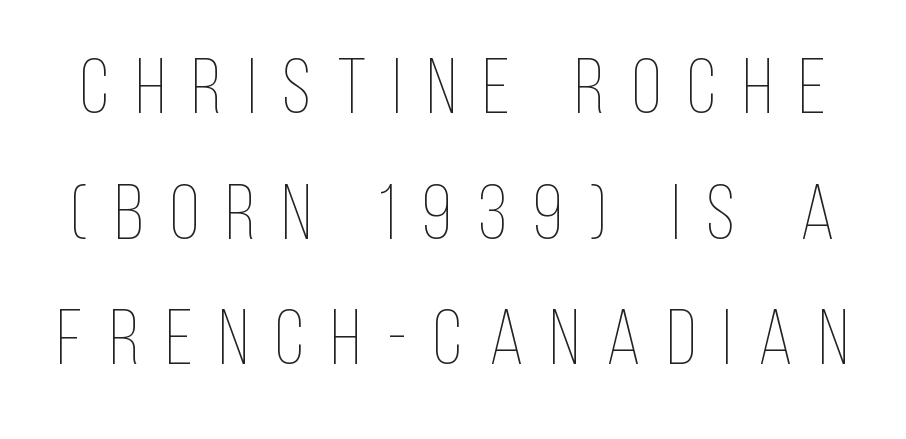
Q: Is the text bold? A: No.
Q: Is the text italic (slanted)? A: No, it is upright.
Q: Is the text underlined? A: No.
Q: Is the spacing between letters normal or unusually wide? A: Unusually wide.
Q: Is the spacing between lines tight, normal or loose? A: Normal.
Q: Width (condensed, normal, or wide)? A: Condensed.
Q: Stroke contrast? A: Low.
Q: x-height? A: Large.
Q: Monospaced? A: No.
